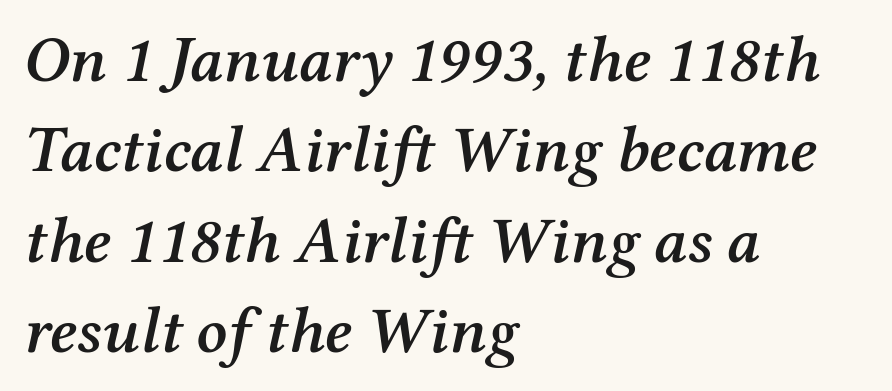
{"serif": "yes", "italic": "yes", "lean": "right", "slant_degrees": 12, "bold": "semi", "weight": "semibold", "width": "normal", "stroke_contrast": "medium", "x_height": "medium", "monospaced": "no", "underline": "no", "align": "left", "line_spacing": "normal", "line_spacing_ratio": 1.39, "letter_spacing": "normal", "letter_spacing_em": 0.0, "glyph_px": 65}
